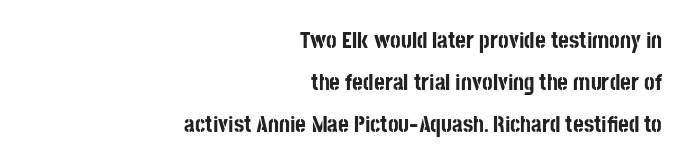
Visually the block forms a straight wall on the right and a jagged coastline on the left. These lines keep a tight, regular rhythm from letter to letter. Descenders hang freely into open space. Italic: no, the glyphs are upright roman.
